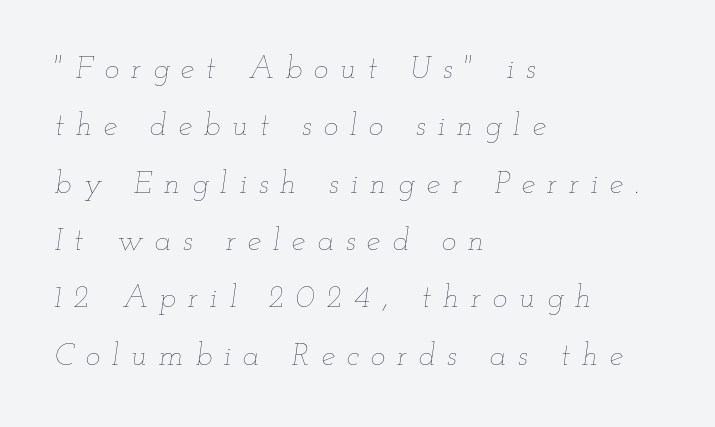
The line texture is sparse and dotted thanks to wide tracking. The text carries the slant typical of an italic or oblique font. Reading down the block, your eye returns to a fixed left position each line. Nobody drew a line under any word here. Heaviness? Minimal to ordinary, like unemphasized prose. The rendering uses natural spacing where letterforms have individual widths.
